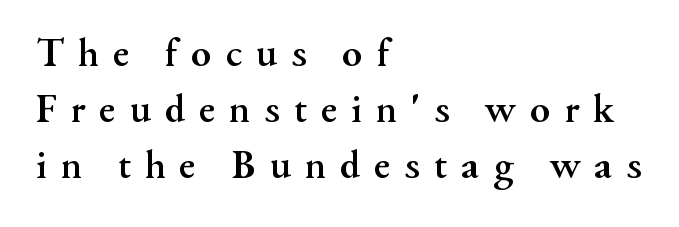
Q: Is the text bold? A: Yes.
Q: Is the text italic (slanted)? A: No, it is upright.
Q: Is the typeface a serif or a sans-serif typeface? A: Serif.
Q: Is the text underlined? A: No.
Q: How is the paragraph aligned? A: Left-aligned.
Q: Is the spacing between letters normal or unusually wide? A: Unusually wide.
Q: Is the spacing between lines tight, normal or loose? A: Normal.
Q: Width (condensed, normal, or wide)? A: Normal.
Q: Stroke contrast? A: Medium.
Q: x-height? A: Small.
Q: Monospaced? A: No.
